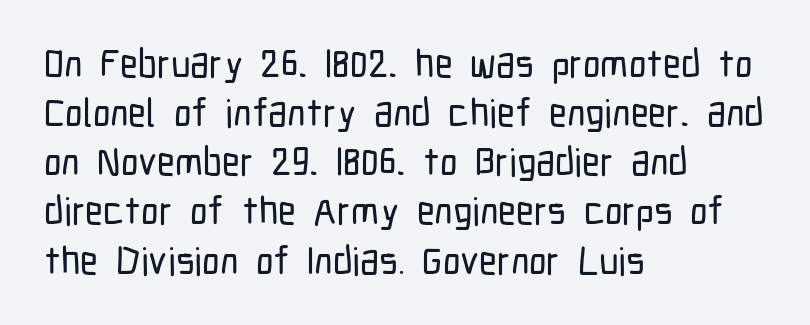
The words here are not underlined. There is no visible air inserted between adjacent glyphs. This sample is left-justified, so line endings fall wherever the words run out. Regular leading. This rendering employs a face without finishing strokes, i.e., a sans-serif. Varying glyph widths throughout — classic text-font behaviour.
